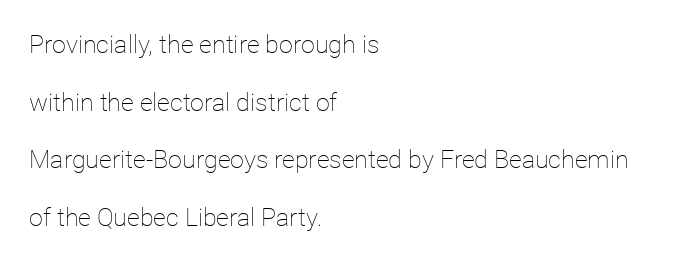
Q: Is the text bold? A: No.
Q: Is the text italic (slanted)? A: No, it is upright.
Q: Is the text underlined? A: No.
Q: How is the paragraph aligned? A: Left-aligned.
Q: Is the spacing between letters normal or unusually wide? A: Normal.
Q: Is the spacing between lines tight, normal or loose? A: Loose.
